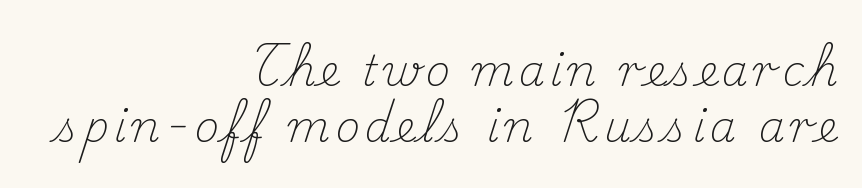
{"serif": "yes", "bold": "no", "weight": "light", "width": "normal", "stroke_contrast": "medium", "x_height": "small", "monospaced": "no", "underline": "no", "align": "right", "line_spacing": "normal", "line_spacing_ratio": 1.33, "glyph_px": 42}
